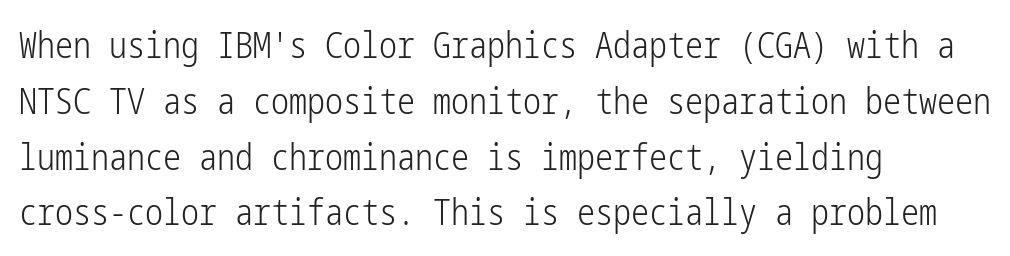
The compositor pushed each line to the left boundary. No letter is thick-stroked: the sample isn't bold. Nope, no serifs anywhere on these letters. Students, note that the glyphs here touch the page at normal intervals. You can tell it's not italic because the verticals are truly vertical.
